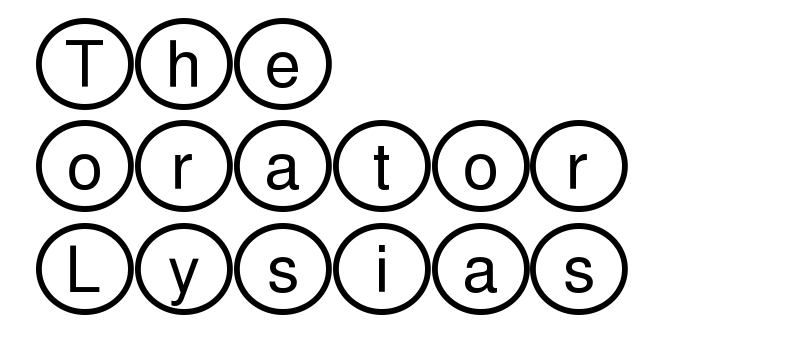
Q: Is the text italic (slanted)? A: No, it is upright.
Q: Is the text underlined? A: No.
Q: How is the paragraph aligned? A: Left-aligned.
Q: Is the spacing between letters normal or unusually wide? A: Normal.
Q: Is the spacing between lines tight, normal or loose? A: Normal.
Q: Width (condensed, normal, or wide)? A: Wide.
Q: x-height? A: Large.
